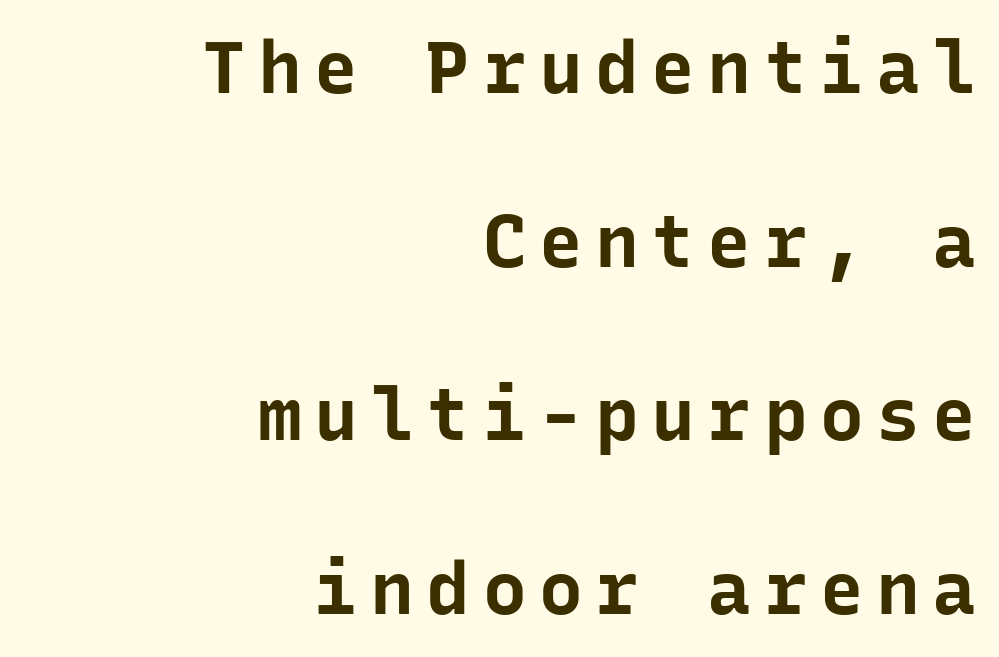
{"serif": "no", "italic": "no", "bold": "yes", "weight": "bold", "width": "normal", "stroke_contrast": "low", "x_height": "medium", "monospaced": "yes", "underline": "no", "align": "right", "line_spacing": "loose", "line_spacing_ratio": 2.38, "glyph_px": 73}
